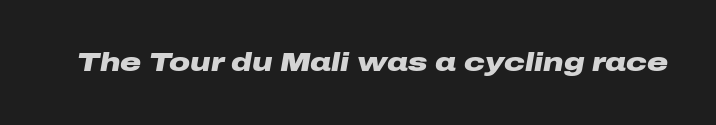
The image shows 26 px bold type, italic (leaning right); set normal letter spacing, not underlined.
